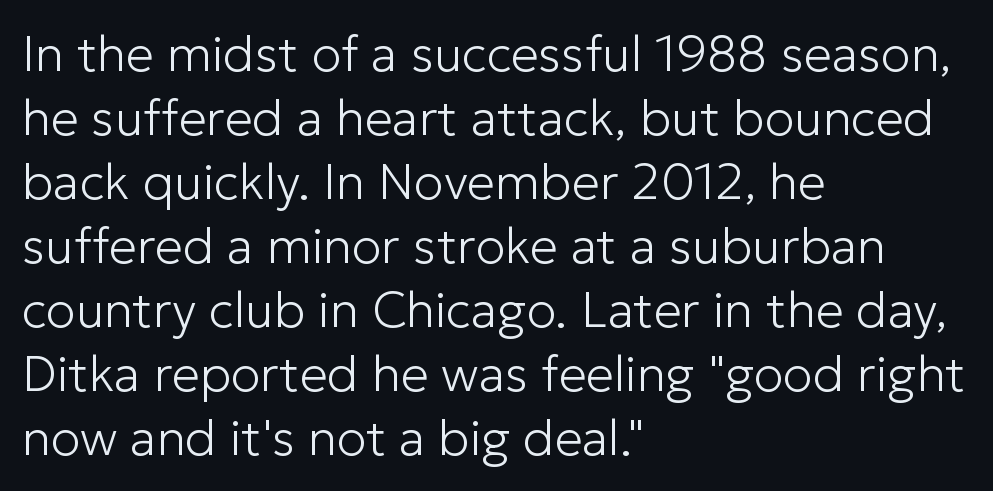
The image shows 50 px light sans-serif type, upright; set left-aligned, normal line spacing (1.28x), normal letter spacing, not underlined; low stroke contrast and a medium x-height.
